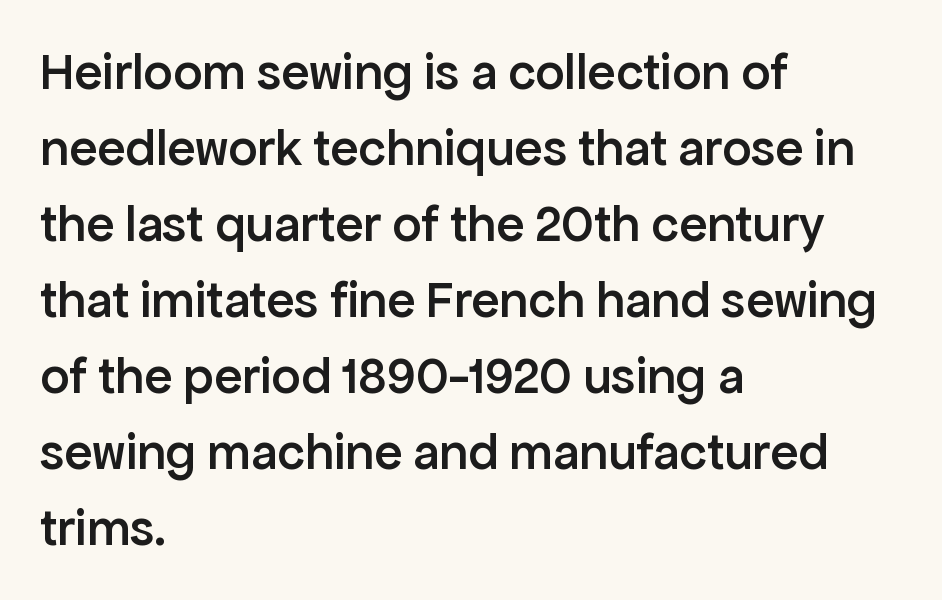
Q: Is the text bold? A: Semi-bold.
Q: Is the text italic (slanted)? A: No, it is upright.
Q: Is the typeface a serif or a sans-serif typeface? A: Sans-serif.
Q: Is the text underlined? A: No.
Q: How is the paragraph aligned? A: Left-aligned.
Q: Is the spacing between letters normal or unusually wide? A: Normal.
Q: Is the spacing between lines tight, normal or loose? A: Normal.
Q: Width (condensed, normal, or wide)? A: Normal.
Q: Stroke contrast? A: Low.
Q: x-height? A: Medium.
Q: Monospaced? A: No.
